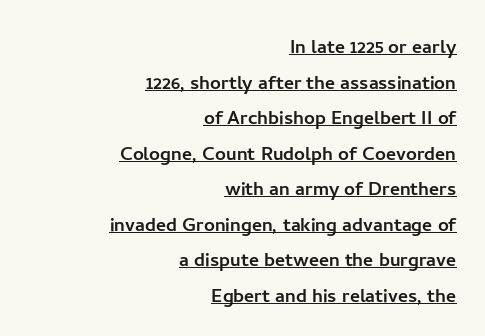
Is there much room between lines? A standard amount, neither cramped nor airy. A baseline rule has been typeset under these characters. Look at the tracking — it's just the regular setting, nothing added. Typeset ragged left — the right edge is the straight one. This is the regular roman posture of the typeface.
